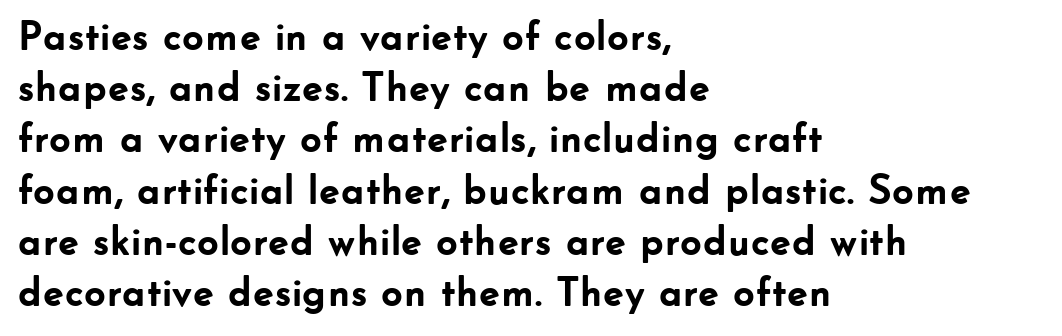
The image shows 42 px semibold sans-serif type, upright; set left-aligned, line spacing 1.22x, normal letter spacing, not underlined; low stroke contrast and a small x-height.
